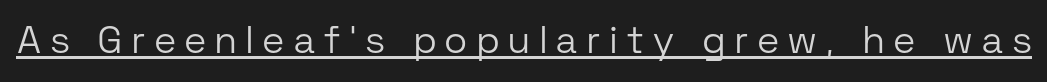
{"serif": "no", "italic": "no", "bold": "no", "weight": "light", "width": "normal", "stroke_contrast": "low", "x_height": "medium", "monospaced": "no", "underline": "yes", "letter_spacing": "wide", "letter_spacing_em": 0.26, "glyph_px": 38}
